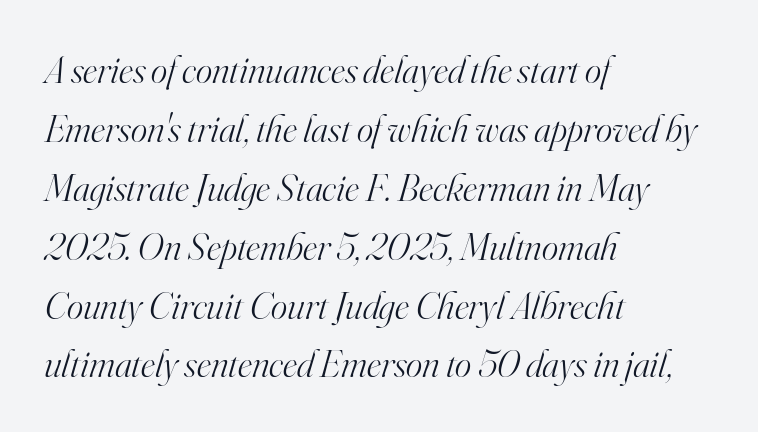
The image shows 39 px light serif type, italic (leaning right); set left-aligned, normal line spacing (1.51x), normal letter spacing, not underlined; high stroke contrast and a small x-height.
